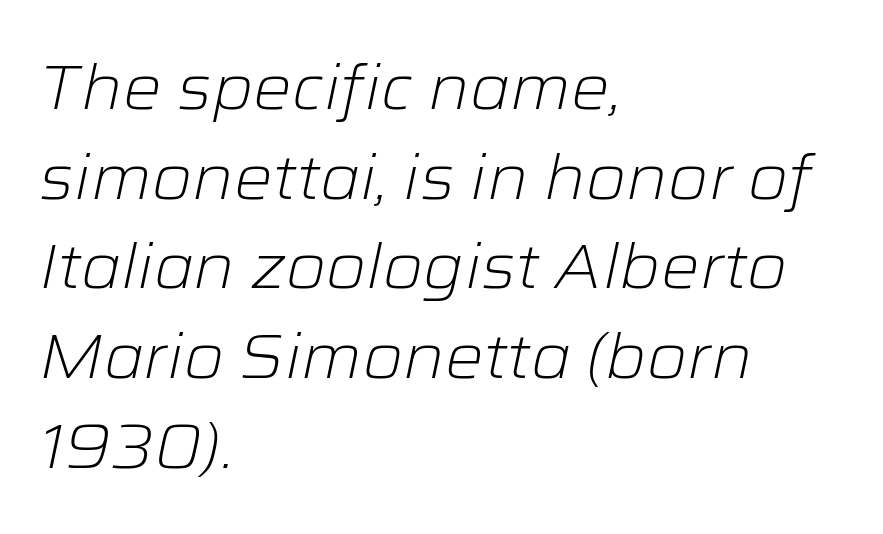
{"italic": "yes", "lean": "right", "slant_degrees": 12, "bold": "no", "weight": "light", "width": "wide", "stroke_contrast": "low", "x_height": "medium", "monospaced": "no", "underline": "no", "align": "left", "line_spacing": "normal", "line_spacing_ratio": 1.47, "letter_spacing": "normal", "letter_spacing_em": 0.0, "glyph_px": 61}
